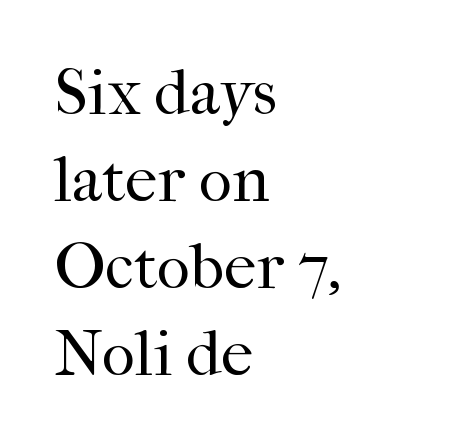
The image shows 65 px regular-weight serif type, upright; set left-aligned, normal line spacing (1.34x), normal letter spacing, not underlined; high stroke contrast and a medium x-height.
